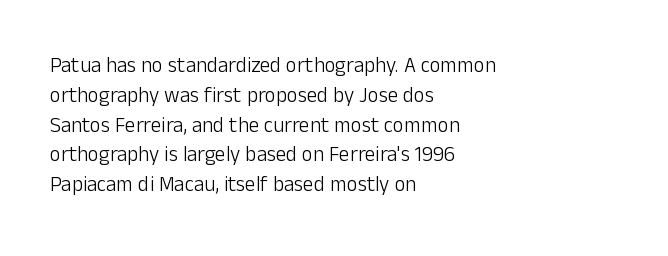
{"italic": "no", "bold": "no", "underline": "no", "align": "left", "line_spacing": "normal", "line_spacing_ratio": 1.42, "letter_spacing": "normal", "letter_spacing_em": 0.0, "glyph_px": 21}
